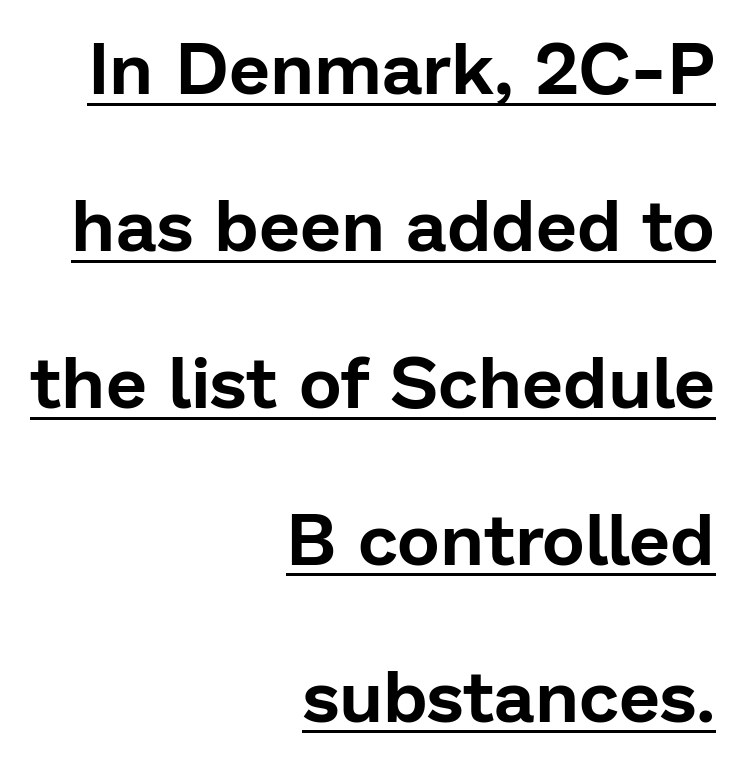
Q: Is the text italic (slanted)? A: No, it is upright.
Q: Is the typeface a serif or a sans-serif typeface? A: Sans-serif.
Q: Is the text underlined? A: Yes.
Q: How is the paragraph aligned? A: Right-aligned.
Q: Is the spacing between letters normal or unusually wide? A: Normal.
Q: Is the spacing between lines tight, normal or loose? A: Loose.
Q: Width (condensed, normal, or wide)? A: Normal.
Q: Stroke contrast? A: Low.
Q: x-height? A: Medium.
Q: Monospaced? A: No.
